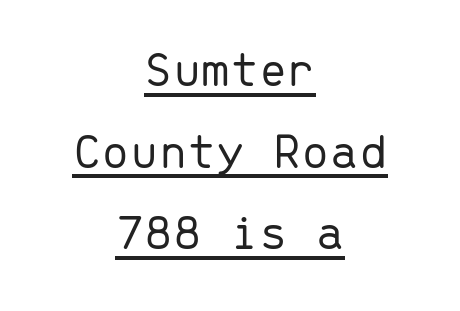
Q: Is the text bold? A: No.
Q: Is the text italic (slanted)? A: No, it is upright.
Q: Is the typeface a serif or a sans-serif typeface? A: Sans-serif.
Q: Is the text underlined? A: Yes.
Q: How is the paragraph aligned? A: Centered.
Q: Is the spacing between letters normal or unusually wide? A: Normal.
Q: Is the spacing between lines tight, normal or loose? A: Normal.
Q: Width (condensed, normal, or wide)? A: Normal.
Q: Stroke contrast? A: Low.
Q: x-height? A: Medium.
Q: Monospaced? A: Yes.
